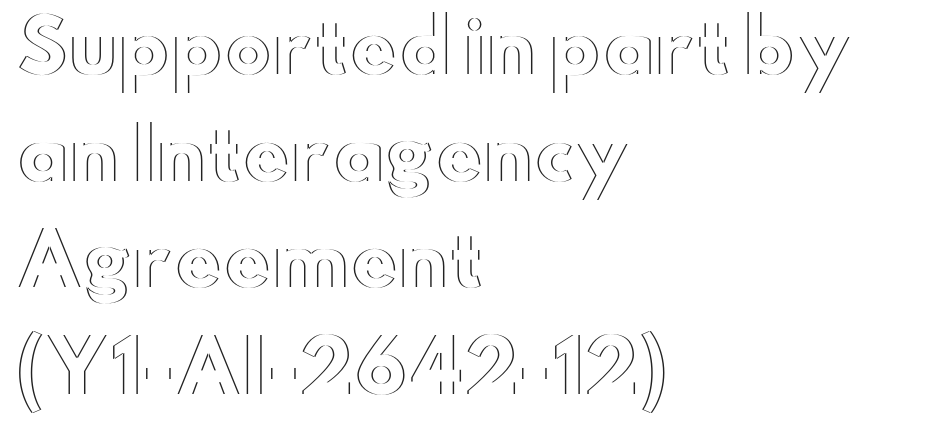
Q: Is the text italic (slanted)? A: No, it is upright.
Q: Is the text underlined? A: No.
Q: How is the paragraph aligned? A: Left-aligned.
Q: Is the spacing between letters normal or unusually wide? A: Normal.
Q: Is the spacing between lines tight, normal or loose? A: Normal.
Q: Width (condensed, normal, or wide)? A: Wide.
Q: x-height? A: Small.
Q: Monospaced? A: No.
